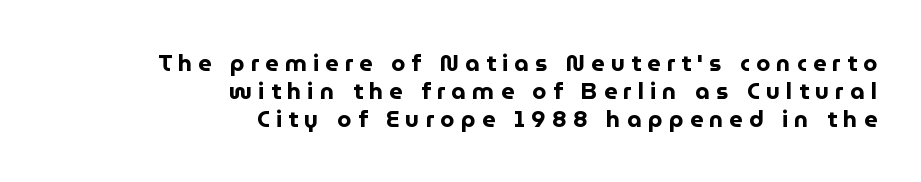
Characters remain perfectly vertical along every line. The passage is arranged like a letterhead date or caption credit — flush right. The sample has been set heavy, in full bold. Here the glyphs are tracked loosely, breaking word shapes into spaced letters. Bare-footed words on every line.
